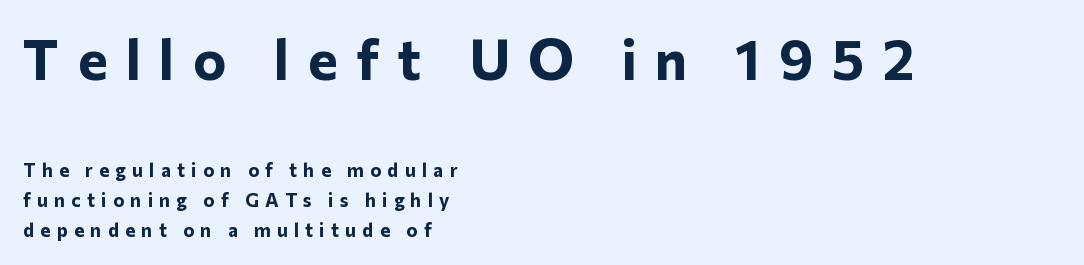
Q: Is the text bold? A: Yes.
Q: Is the text italic (slanted)? A: No, it is upright.
Q: Is the typeface a serif or a sans-serif typeface? A: Sans-serif.
Q: Is the text underlined? A: No.
Q: How is the paragraph aligned? A: Left-aligned.
Q: Is the spacing between letters normal or unusually wide? A: Unusually wide.
Q: Is the spacing between lines tight, normal or loose? A: Normal.
Q: Which block of text is set in a larger size, the first (top) or the second (bottom)? A: The first (top) one.
Q: Width (condensed, normal, or wide)? A: Normal.
Q: Stroke contrast? A: Low.
Q: x-height? A: Medium.
Q: Monospaced? A: No.
